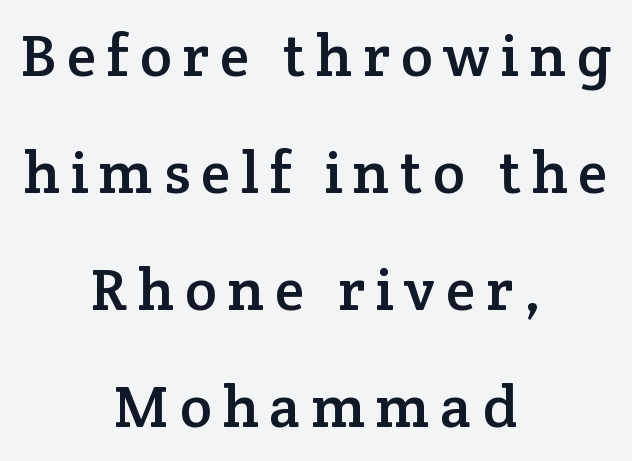
Q: Is the text italic (slanted)? A: No, it is upright.
Q: Is the typeface a serif or a sans-serif typeface? A: Serif.
Q: Is the text underlined? A: No.
Q: How is the paragraph aligned? A: Centered.
Q: Is the spacing between lines tight, normal or loose? A: Loose.
Q: Width (condensed, normal, or wide)? A: Normal.
Q: Stroke contrast? A: Low.
Q: x-height? A: Medium.
Q: Monospaced? A: No.
